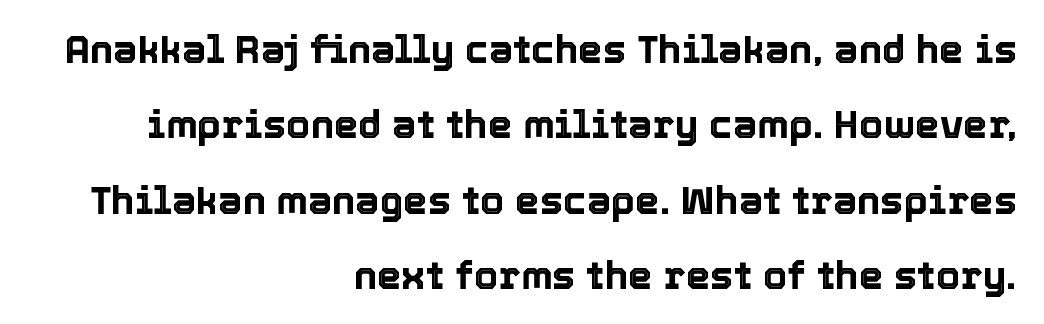
Is the letter spacing exaggerated? No — it looks like the ordinary default. Reading down the block, your eye finds every line finishing at a fixed right position. Underline: absent. The lettering holds an erect, upright posture throughout. Baseline-to-baseline distance is far greater than the letter height. The passage shown is typed in a proportional face where columns would drift.
